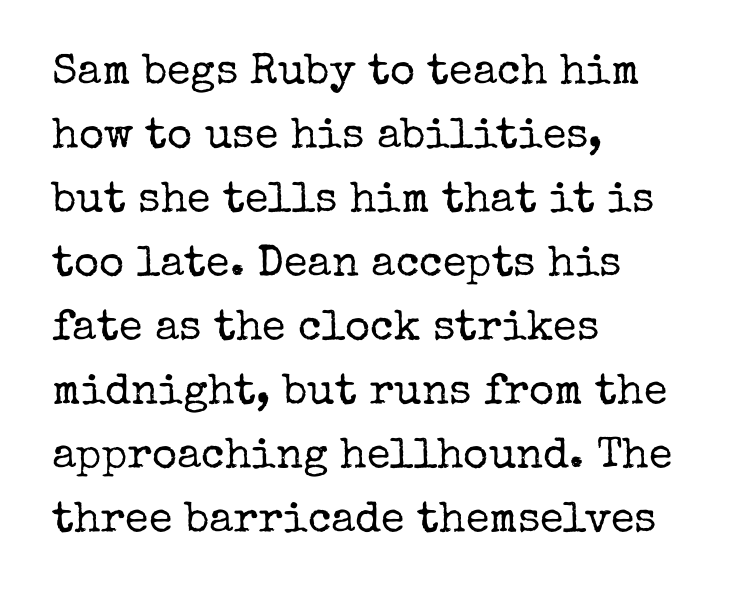
The image shows 43 px regular-weight serif type, upright; set left-aligned, normal line spacing (1.49x), normal letter spacing, not underlined; low stroke contrast and a medium x-height.
